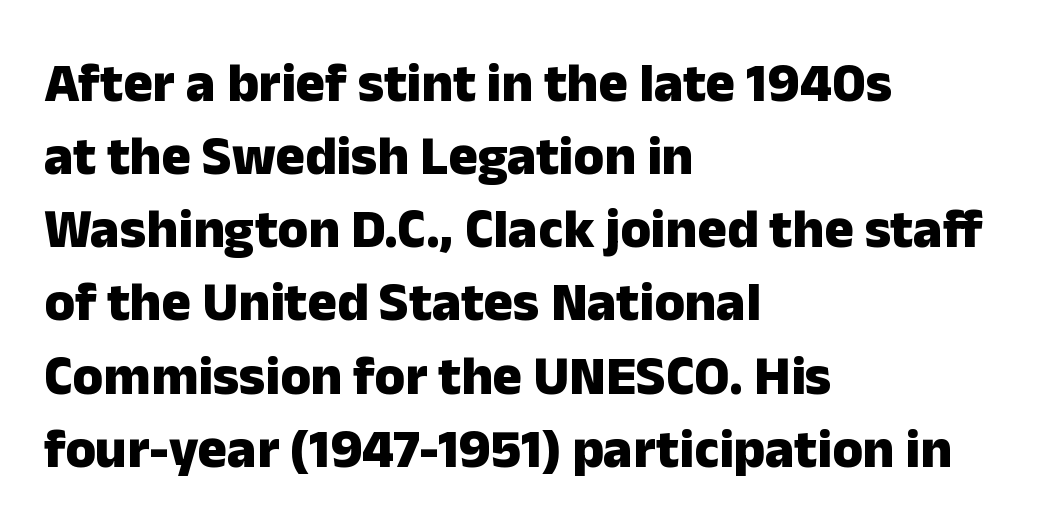
Clear beneath every line of the passage. A dark, heavy texture on the line: the type is bold. The typography opts for an upright posture over an oblique one. Here the designer chose a conventional face with non-uniform glyph widths.
